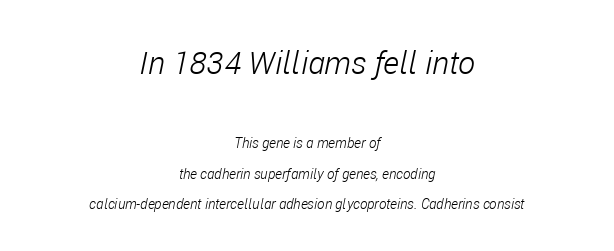
Short note: letters normally spaced. Beneath every word, the page is bare. Is this a fixed-width face? No — the glyphs have proportional, varying widths. No heavy texture on the line: the type isn't bold. The face used here has a pronounced slope to its letters. These lines stand farther apart than default settings would place them.
